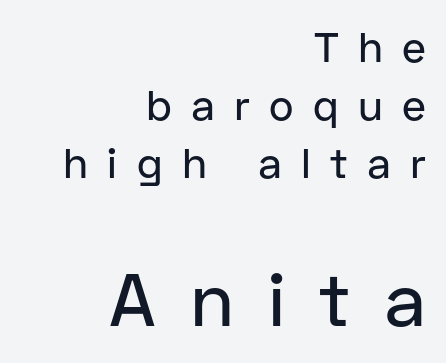
The image shows 74 px sans-serif type, upright; set right-aligned, normal line spacing (1.38x), unusually wide letter spacing (+0.46 em), not underlined; the second (bottom) block is 1.76x larger; low stroke contrast and a medium x-height.
